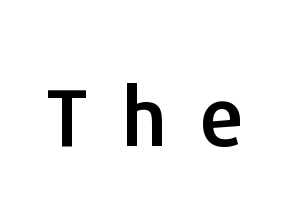
The image shows 80 px sans-serif type, upright; set unusually wide letter spacing (+0.41 em), not underlined; low stroke contrast and a medium x-height.
